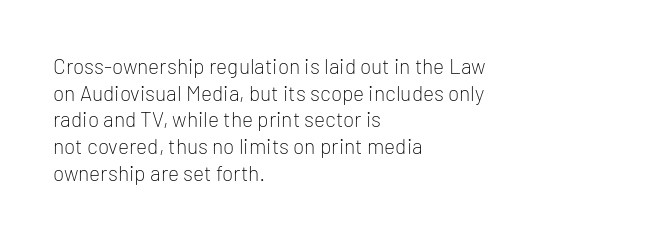
{"italic": "no", "bold": "no", "underline": "no", "align": "left", "line_spacing": "normal", "line_spacing_ratio": 1.27, "letter_spacing": "normal", "letter_spacing_em": 0.0, "glyph_px": 21}
